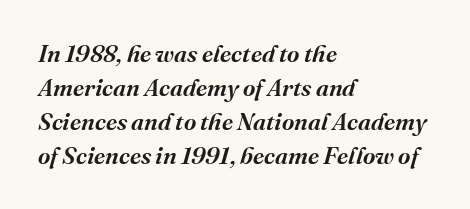
{"italic": "yes", "lean": "right", "slant_degrees": 16, "bold": "semi", "underline": "no", "align": "left", "line_spacing": "normal", "line_spacing_ratio": 1.41, "letter_spacing": "normal", "letter_spacing_em": 0.0, "glyph_px": 24}
